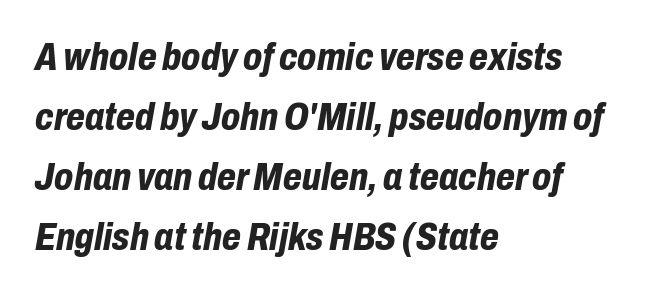
Here the designer chose a conventional face with non-uniform glyph widths. The face used here is rendered with its standard letterfit. One-word summary of the alignment: left. A dark, heavy texture on the line: the type is bold.
